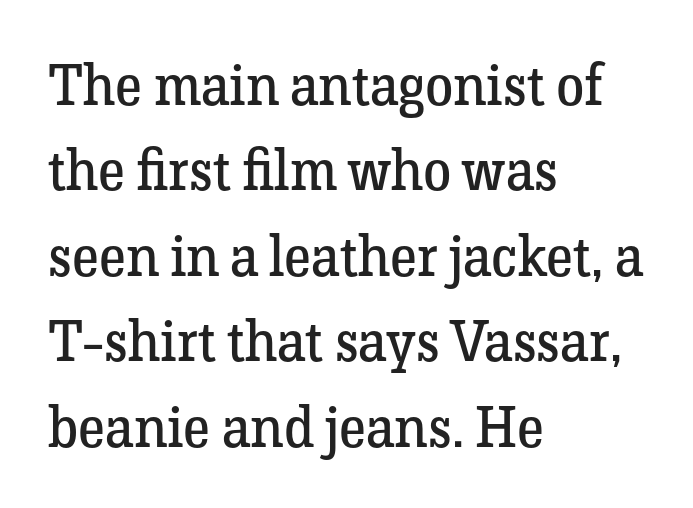
Q: Is the text bold? A: No.
Q: Is the text italic (slanted)? A: No, it is upright.
Q: Is the typeface a serif or a sans-serif typeface? A: Serif.
Q: Is the text underlined? A: No.
Q: How is the paragraph aligned? A: Left-aligned.
Q: Is the spacing between letters normal or unusually wide? A: Normal.
Q: Is the spacing between lines tight, normal or loose? A: Normal.
Q: Width (condensed, normal, or wide)? A: Normal.
Q: Stroke contrast? A: Low.
Q: x-height? A: Medium.
Q: Monospaced? A: No.
